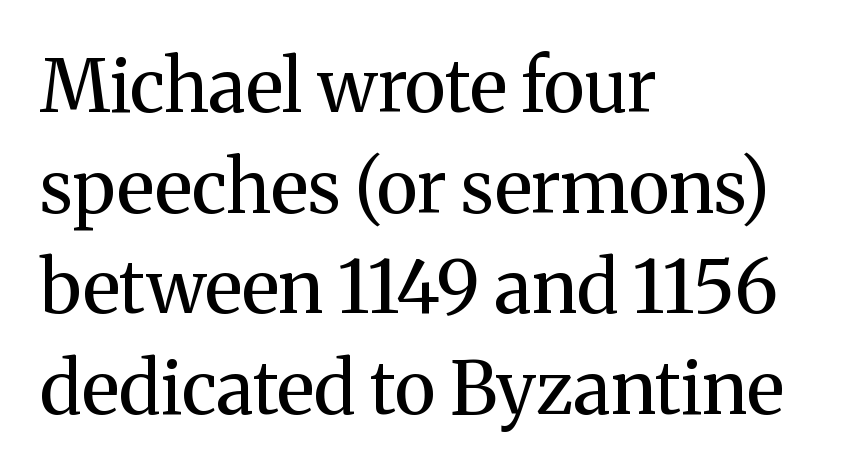
The image shows 73 px regular-weight serif type, upright; set left-aligned, normal line spacing (1.38x), normal letter spacing, not underlined; medium stroke contrast and a medium x-height.
